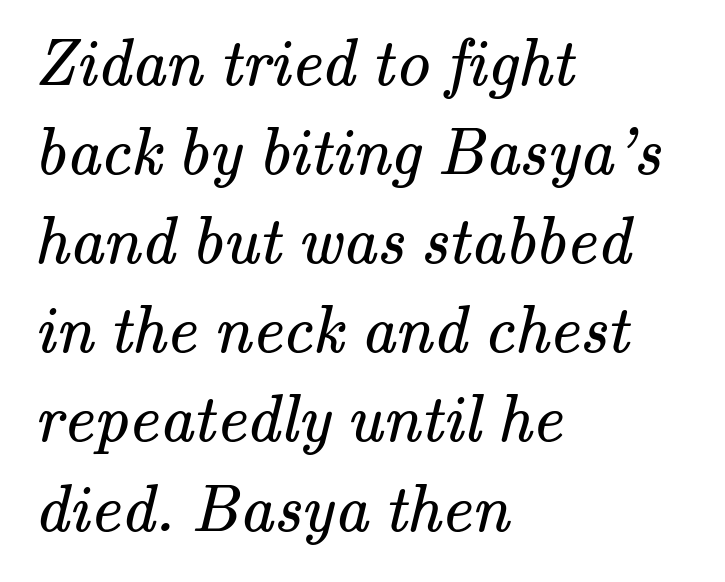
{"serif": "yes", "bold": "no", "weight": "regular", "width": "normal", "stroke_contrast": "medium", "x_height": "small", "monospaced": "no", "underline": "no", "align": "left", "line_spacing": "normal", "line_spacing_ratio": 1.33, "letter_spacing": "normal", "letter_spacing_em": 0.0, "glyph_px": 67}
